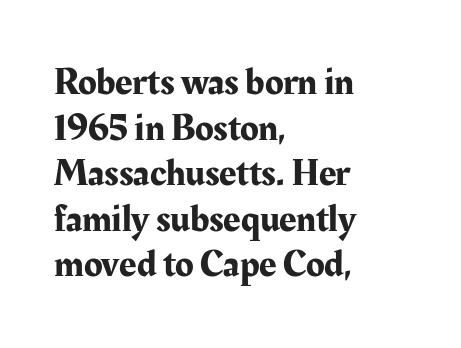
{"serif": "yes", "italic": "no", "width": "normal", "stroke_contrast": "medium", "x_height": "medium", "monospaced": "no", "underline": "no", "align": "left", "line_spacing_ratio": 1.2, "letter_spacing": "normal", "letter_spacing_em": 0.0, "glyph_px": 38}
